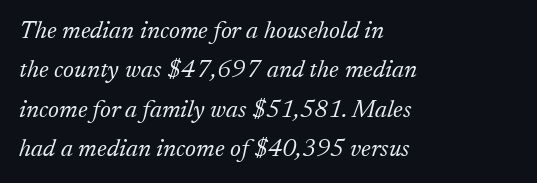
Q: Is the text bold? A: No.
Q: Is the text italic (slanted)? A: Yes, it leans right by about 17 degrees.
Q: Is the text underlined? A: No.
Q: How is the paragraph aligned? A: Left-aligned.
Q: Is the spacing between letters normal or unusually wide? A: Normal.
Q: Is the spacing between lines tight, normal or loose? A: Normal.
